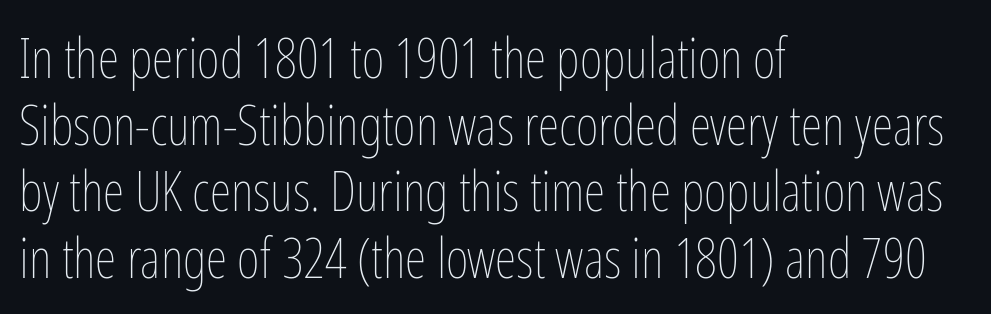
{"italic": "no", "bold": "no", "weight": "thin", "width": "condensed", "stroke_contrast": "low", "x_height": "medium", "monospaced": "no", "underline": "no", "align": "left", "line_spacing_ratio": 1.21, "letter_spacing": "normal", "letter_spacing_em": 0.0, "glyph_px": 55}
